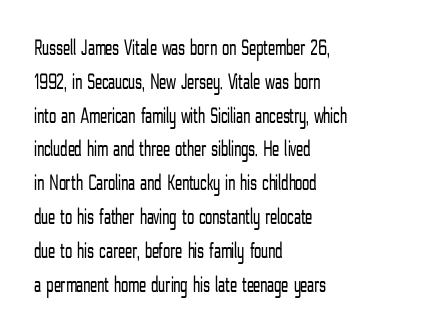
Q: Is the text bold? A: No.
Q: Is the text italic (slanted)? A: No, it is upright.
Q: Is the text underlined? A: No.
Q: How is the paragraph aligned? A: Left-aligned.
Q: Is the spacing between letters normal or unusually wide? A: Normal.
Q: Is the spacing between lines tight, normal or loose? A: Normal.
